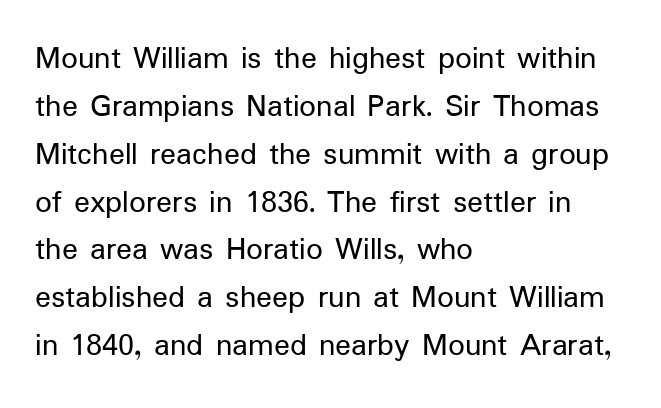
Q: Is the text bold? A: No.
Q: Is the text italic (slanted)? A: No, it is upright.
Q: Is the typeface a serif or a sans-serif typeface? A: Sans-serif.
Q: Is the text underlined? A: No.
Q: How is the paragraph aligned? A: Left-aligned.
Q: Is the spacing between letters normal or unusually wide? A: Normal.
Q: Is the spacing between lines tight, normal or loose? A: Normal.
Q: Width (condensed, normal, or wide)? A: Normal.
Q: Stroke contrast? A: Low.
Q: x-height? A: Medium.
Q: Monospaced? A: No.
